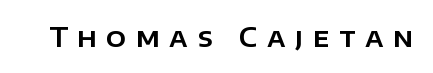
Q: Is the text italic (slanted)? A: No, it is upright.
Q: Is the text underlined? A: No.
Q: Is the spacing between letters normal or unusually wide? A: Unusually wide.
